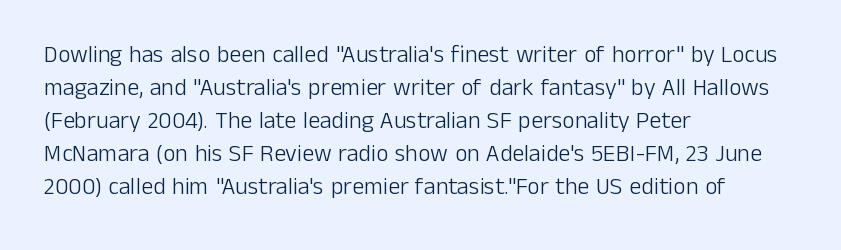
The image shows 24 px text type, upright; set left-aligned, normal line spacing (1.38x), normal letter spacing, not underlined.
